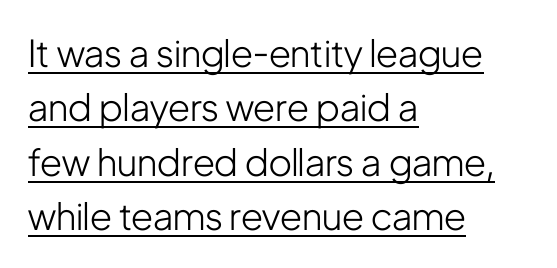
The image shows 37 px light, condensed sans-serif type, upright; set left-aligned, normal line spacing (1.47x), normal letter spacing, underlined; low stroke contrast and a medium x-height.
